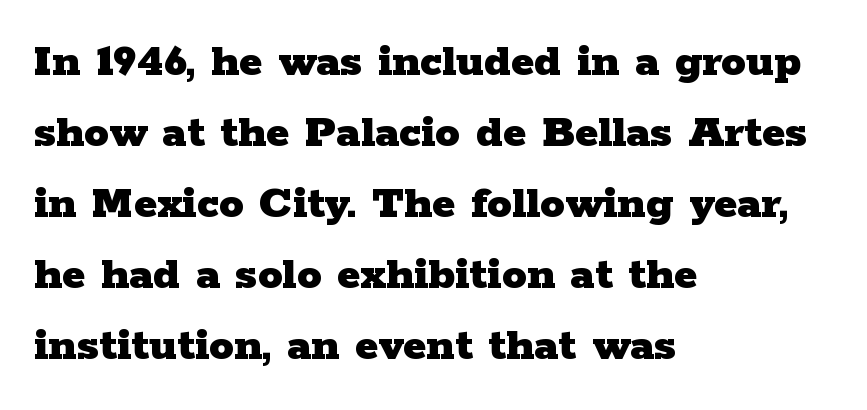
{"serif": "yes", "italic": "no", "bold": "yes", "weight": "heavy", "width": "wide", "stroke_contrast": "low", "x_height": "medium", "monospaced": "no", "underline": "no", "align": "left", "line_spacing": "normal", "line_spacing_ratio": 1.45, "letter_spacing": "normal", "letter_spacing_em": 0.0, "glyph_px": 49}
